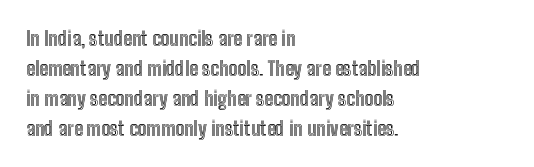
{"italic": "no", "underline": "no", "align": "left", "line_spacing": "normal", "line_spacing_ratio": 1.5, "letter_spacing": "normal", "letter_spacing_em": 0.0, "glyph_px": 20}
